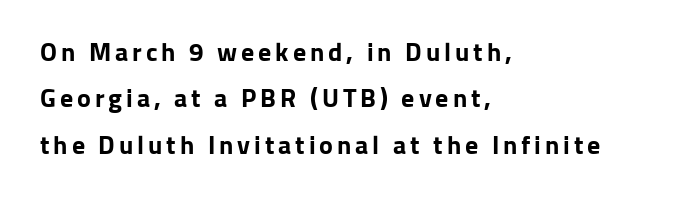
{"italic": "no", "bold": "yes", "underline": "no", "align": "left", "line_spacing_ratio": 1.78, "glyph_px": 26}
